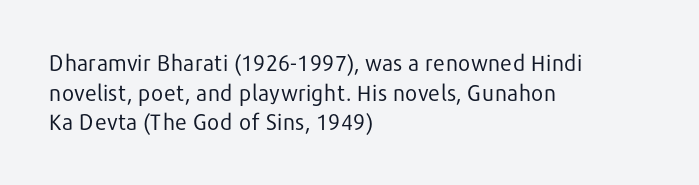
Q: Is the text bold? A: No.
Q: Is the text italic (slanted)? A: No, it is upright.
Q: Is the text underlined? A: No.
Q: How is the paragraph aligned? A: Left-aligned.
Q: Is the spacing between letters normal or unusually wide? A: Normal.
Q: Is the spacing between lines tight, normal or loose? A: Normal.
